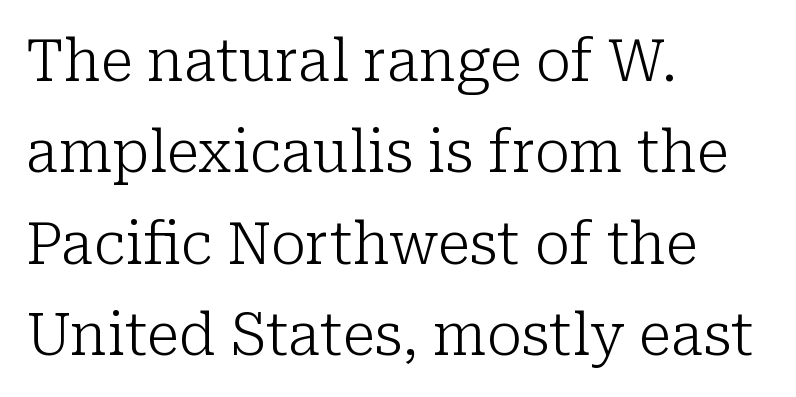
{"serif": "yes", "italic": "no", "bold": "no", "weight": "light", "width": "normal", "stroke_contrast": "low", "x_height": "medium", "monospaced": "no", "underline": "no", "align": "left", "line_spacing": "normal", "line_spacing_ratio": 1.55, "letter_spacing": "normal", "letter_spacing_em": 0.0, "glyph_px": 59}
